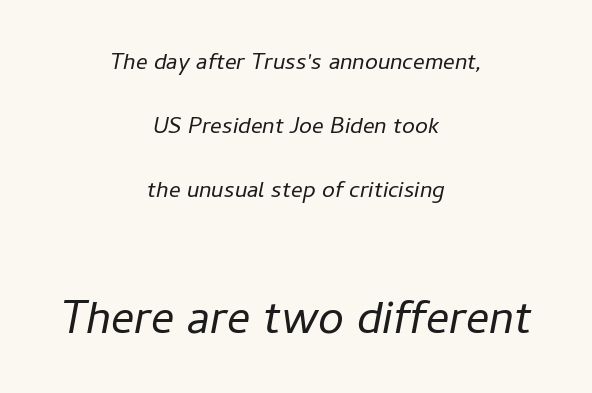
The rendering uses natural spacing where letterforms have individual widths. Words appear dense and cohesive because spacing is normal. Two sizes are in play, and the larger belongs to the second block. Bare-footed words on every line. You can tell it's italic because the verticals aren't actually vertical.
